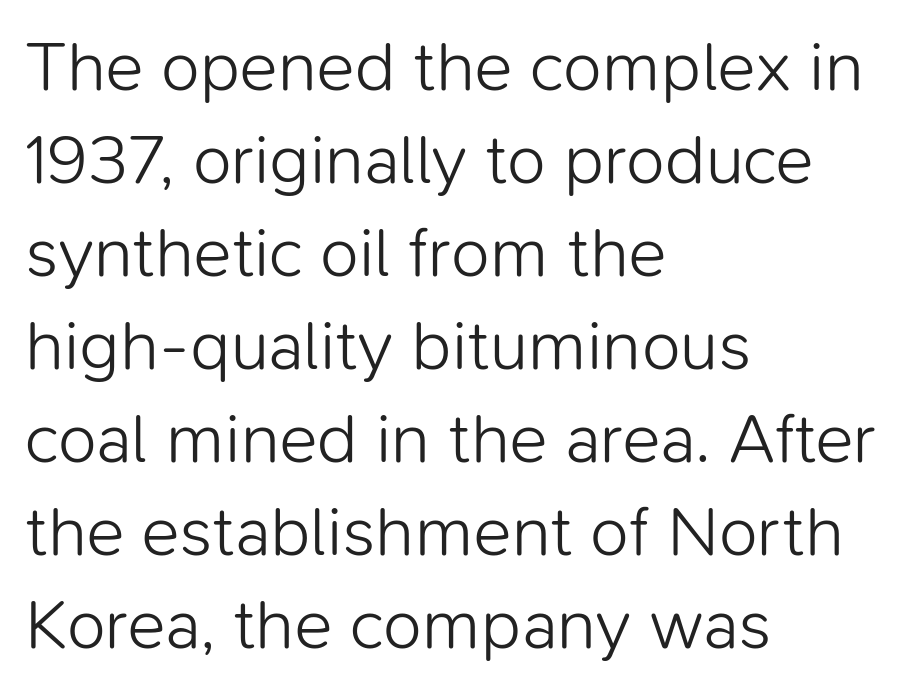
This is roman type, the default non-slanted kind. Words float on clear page, feet unadorned. Nothing heavy about these letters — not bold at all. Note the varied advance widths — an 'i' is clearly narrower than an 'm'. These lines are composed in type without serifs.
